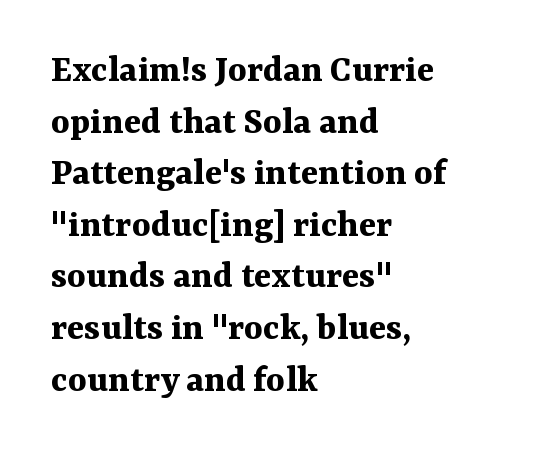
{"serif": "yes", "italic": "no", "bold": "yes", "weight": "bold", "width": "normal", "stroke_contrast": "medium", "x_height": "medium", "monospaced": "no", "underline": "no", "align": "left", "line_spacing": "normal", "line_spacing_ratio": 1.29, "letter_spacing": "normal", "letter_spacing_em": 0.0, "glyph_px": 40}
